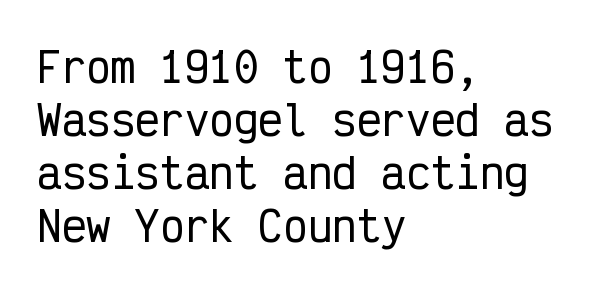
The image shows 41 px condensed sans-serif type, upright, monospaced; set left-aligned, normal line spacing (1.29x), normal letter spacing, not underlined; low stroke contrast and a medium x-height.
